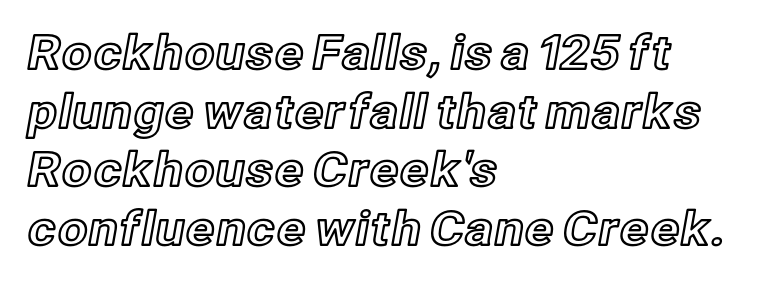
The text block is weighted toward the left margin, trailing off unevenly rightward. Looks like regular typesetting: each glyph gets only the width it needs. Words appear dense and cohesive because spacing is normal. Compared with typical paragraphs, the rows here are spaced about the same. Underlining? Definitely not there.
